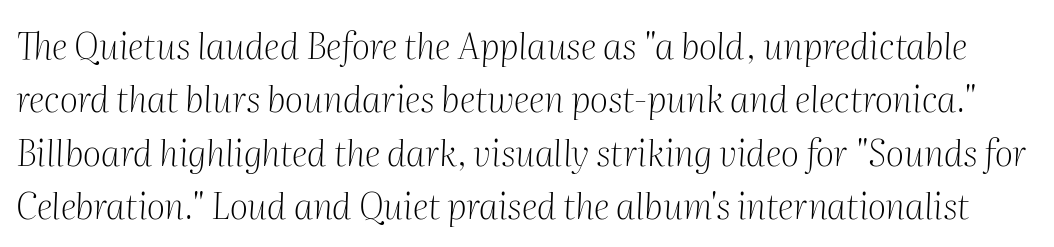
The image shows 36 px light serif type, italic (leaning right); set normal line spacing (1.48x), normal letter spacing, not underlined; medium stroke contrast and a medium x-height.
